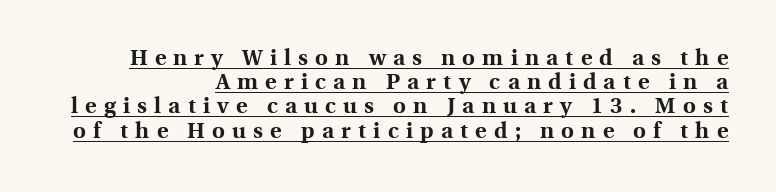
{"italic": "no", "bold": "yes", "underline": "yes", "align": "right", "line_spacing": "tight", "line_spacing_ratio": 1.1, "letter_spacing": "wide", "letter_spacing_em": 0.33, "glyph_px": 22}
